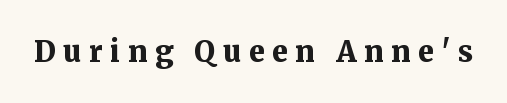
The image shows 29 px bold serif type, upright; set unusually wide letter spacing (+0.25 em), not underlined; medium stroke contrast and a medium x-height.
